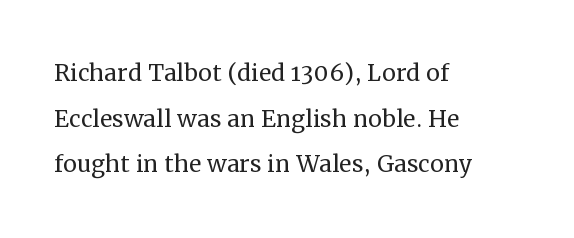
Q: Is the text bold? A: No.
Q: Is the text italic (slanted)? A: No, it is upright.
Q: Is the typeface a serif or a sans-serif typeface? A: Serif.
Q: Is the text underlined? A: No.
Q: How is the paragraph aligned? A: Left-aligned.
Q: Is the spacing between letters normal or unusually wide? A: Normal.
Q: Is the spacing between lines tight, normal or loose? A: Normal.
Q: Width (condensed, normal, or wide)? A: Normal.
Q: Stroke contrast? A: Medium.
Q: x-height? A: Medium.
Q: Monospaced? A: No.
